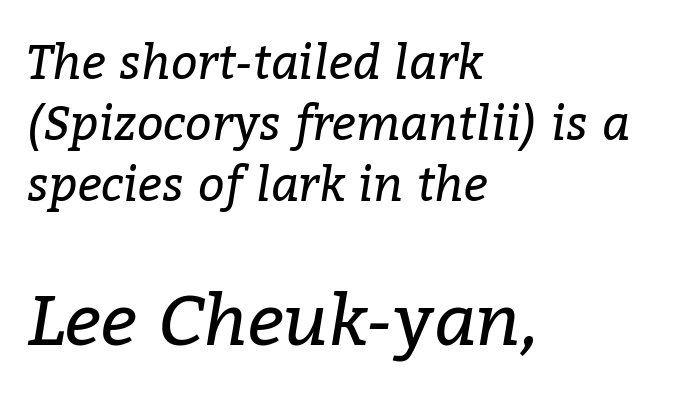
Q: Is the text bold? A: No.
Q: Is the text italic (slanted)? A: Yes, it leans right by about 9 degrees.
Q: Is the typeface a serif or a sans-serif typeface? A: Serif.
Q: Is the text underlined? A: No.
Q: How is the paragraph aligned? A: Left-aligned.
Q: Is the spacing between letters normal or unusually wide? A: Normal.
Q: Is the spacing between lines tight, normal or loose? A: Normal.
Q: Which block of text is set in a larger size, the first (top) or the second (bottom)? A: The second (bottom) one.
Q: Width (condensed, normal, or wide)? A: Normal.
Q: Stroke contrast? A: Low.
Q: x-height? A: Medium.
Q: Monospaced? A: No.
